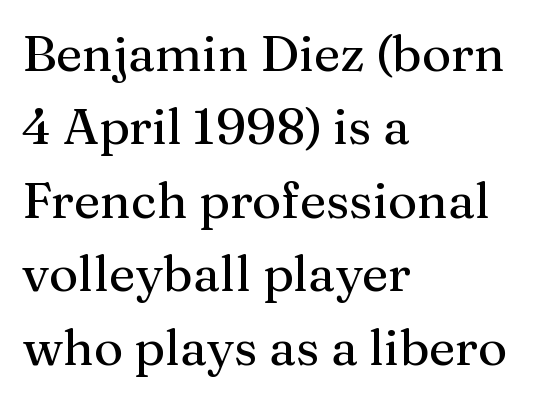
{"serif": "yes", "italic": "no", "width": "normal", "stroke_contrast": "medium", "x_height": "medium", "monospaced": "no", "underline": "no", "align": "left", "line_spacing": "normal", "line_spacing_ratio": 1.47, "letter_spacing": "normal", "letter_spacing_em": 0.0, "glyph_px": 50}
